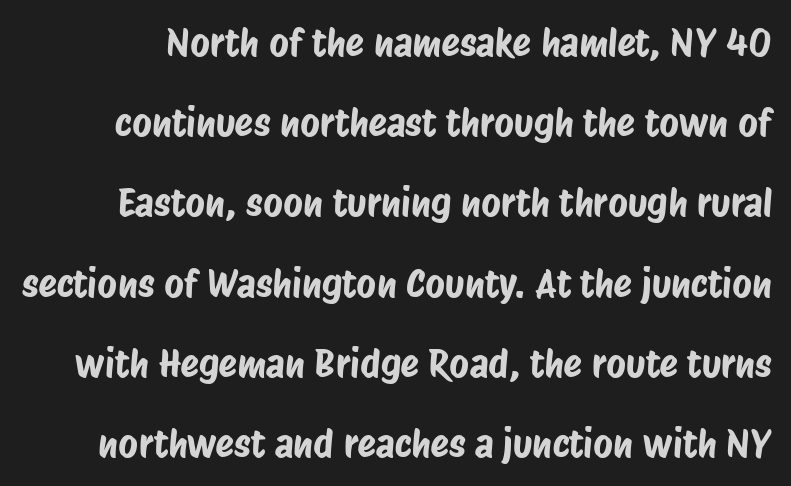
Q: Is the typeface a serif or a sans-serif typeface? A: Sans-serif.
Q: Is the text underlined? A: No.
Q: Is the spacing between letters normal or unusually wide? A: Normal.
Q: Is the spacing between lines tight, normal or loose? A: Loose.
Q: Width (condensed, normal, or wide)? A: Condensed.
Q: Stroke contrast? A: Low.
Q: x-height? A: Large.
Q: Monospaced? A: No.
